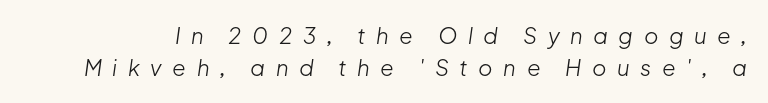
{"italic": "yes", "lean": "right", "slant_degrees": 8, "bold": "no", "underline": "no", "line_spacing": "normal", "line_spacing_ratio": 1.47, "letter_spacing": "wide", "letter_spacing_em": 0.48, "glyph_px": 22}
